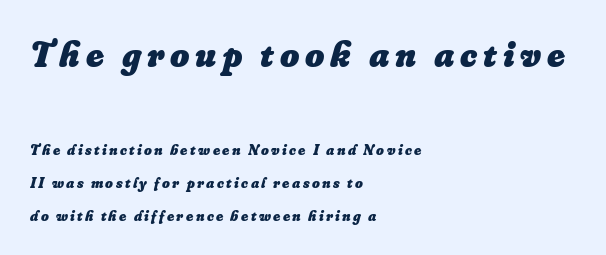
The image shows 37 px heavy type, italic (leaning right); set left-aligned, loose line spacing (2.18x), not underlined; the first (top) block is 2.47x larger; low stroke contrast and a small x-height.
